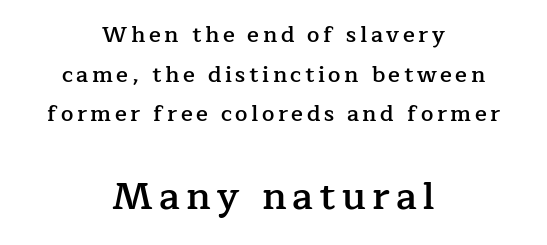
Q: Is the text bold? A: Semi-bold.
Q: Is the text italic (slanted)? A: No, it is upright.
Q: Is the typeface a serif or a sans-serif typeface? A: Serif.
Q: Is the text underlined? A: No.
Q: How is the paragraph aligned? A: Centered.
Q: Which block of text is set in a larger size, the first (top) or the second (bottom)? A: The second (bottom) one.
Q: Width (condensed, normal, or wide)? A: Normal.
Q: Stroke contrast? A: Low.
Q: x-height? A: Medium.
Q: Monospaced? A: No.
